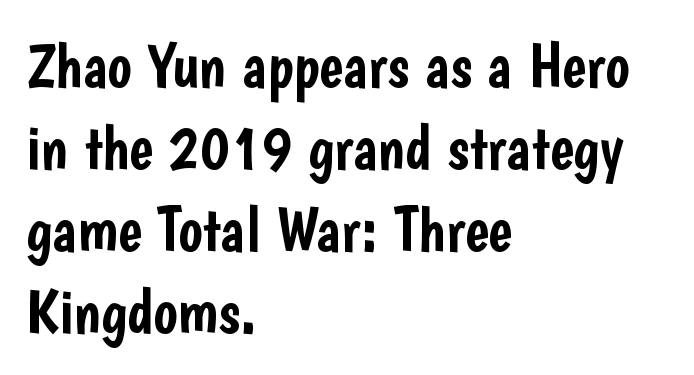
Q: Is the text italic (slanted)? A: No, it is upright.
Q: Is the typeface a serif or a sans-serif typeface? A: Sans-serif.
Q: Is the text underlined? A: No.
Q: How is the paragraph aligned? A: Left-aligned.
Q: Is the spacing between letters normal or unusually wide? A: Normal.
Q: Is the spacing between lines tight, normal or loose? A: Normal.
Q: Width (condensed, normal, or wide)? A: Condensed.
Q: Stroke contrast? A: Low.
Q: x-height? A: Medium.
Q: Monospaced? A: No.
